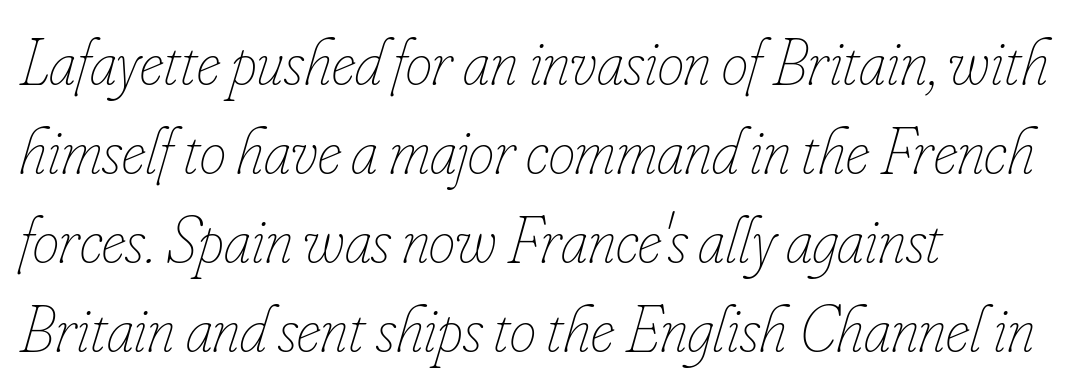
The image shows 67 px thin, condensed type, italic (leaning right); set left-aligned, normal line spacing (1.33x), normal letter spacing, not underlined; low stroke contrast and a small x-height.
